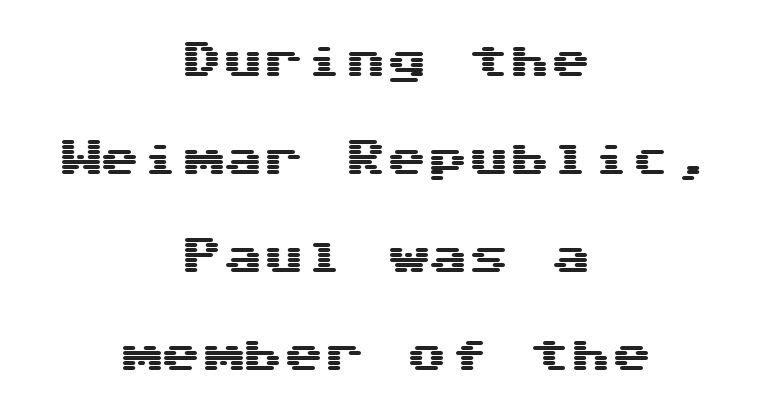
Successive baselines arrive slowly, with a big drop between each. Glyph-to-glyph distance matches everyday printed text. Style check: upright. A clean baseline with only descenders dipping below it.
